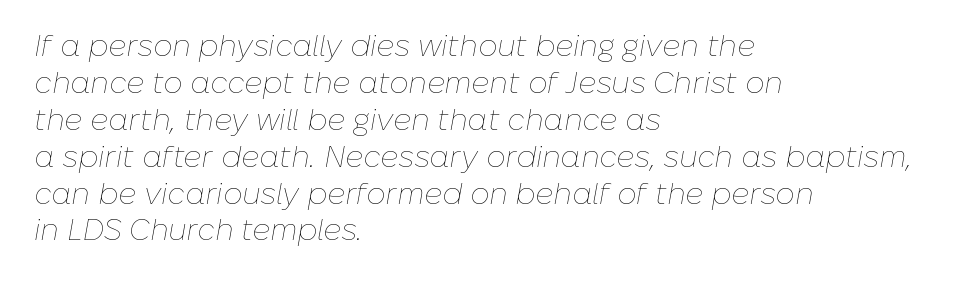
Q: Is the text bold? A: No.
Q: Is the text italic (slanted)? A: Yes, it leans right by about 10 degrees.
Q: Is the text underlined? A: No.
Q: How is the paragraph aligned? A: Left-aligned.
Q: Is the spacing between letters normal or unusually wide? A: Normal.
Q: Width (condensed, normal, or wide)? A: Normal.
Q: Stroke contrast? A: Low.
Q: x-height? A: Medium.
Q: Monospaced? A: No.
